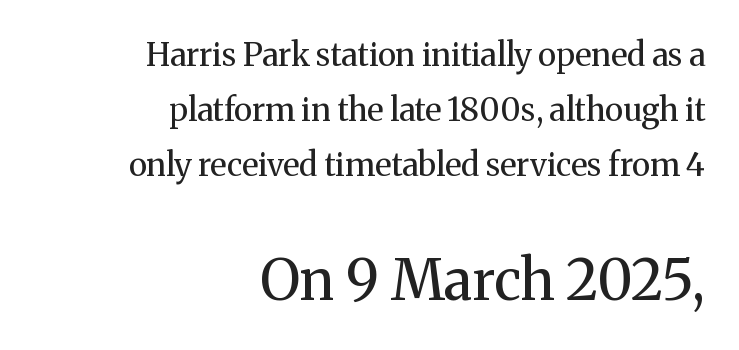
Q: Is the text bold? A: No.
Q: Is the text italic (slanted)? A: No, it is upright.
Q: Is the typeface a serif or a sans-serif typeface? A: Serif.
Q: Is the text underlined? A: No.
Q: How is the paragraph aligned? A: Right-aligned.
Q: Is the spacing between letters normal or unusually wide? A: Normal.
Q: Which block of text is set in a larger size, the first (top) or the second (bottom)? A: The second (bottom) one.
Q: Width (condensed, normal, or wide)? A: Normal.
Q: Stroke contrast? A: Medium.
Q: x-height? A: Medium.
Q: Monospaced? A: No.
